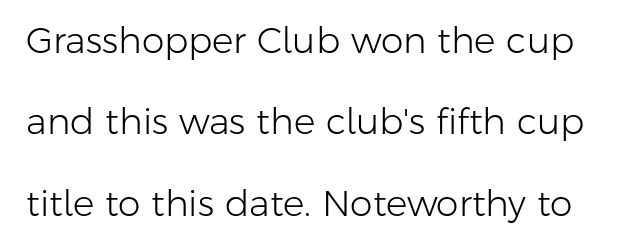
The axis of the letterforms is exactly vertical. The letters carry no serifs — their stems end cleanly without finishing strokes. The passage shown stacks its lines with a broad gap. A typesetter would call this zero additional tracking.
